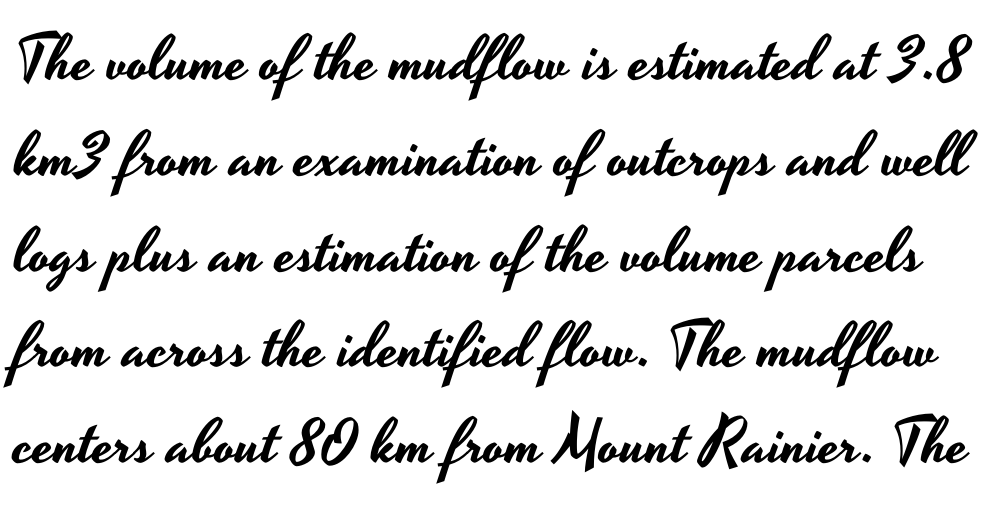
{"serif": "no", "width": "wide", "stroke_contrast": "low", "x_height": "small", "monospaced": "no", "underline": "no", "line_spacing": "normal", "line_spacing_ratio": 1.52, "letter_spacing": "normal", "letter_spacing_em": 0.0, "glyph_px": 63}
